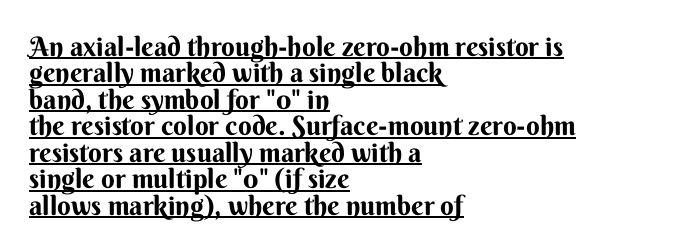
Left-aligned paragraph, ragged on the right. The type sits square on the baseline with zero lean. The face used here is rendered with its standard letterfit. Chunky letters — that's bold for sure.
